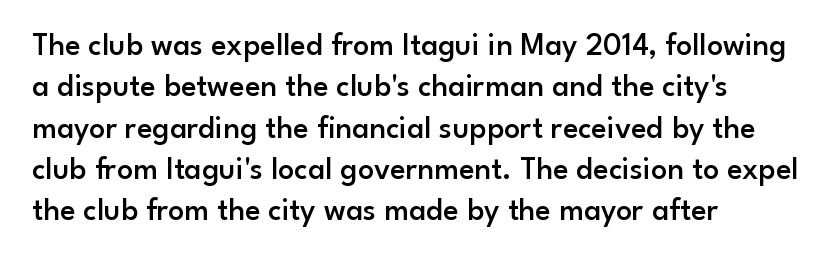
The image shows 32 px semibold sans-serif type, upright; set left-aligned, normal line spacing (1.29x), normal letter spacing, not underlined; low stroke contrast and a small x-height.
